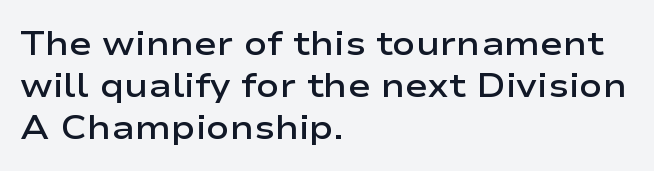
Q: Is the text bold? A: Semi-bold.
Q: Is the text italic (slanted)? A: No, it is upright.
Q: Is the typeface a serif or a sans-serif typeface? A: Sans-serif.
Q: Is the text underlined? A: No.
Q: How is the paragraph aligned? A: Left-aligned.
Q: Is the spacing between letters normal or unusually wide? A: Normal.
Q: Width (condensed, normal, or wide)? A: Wide.
Q: Stroke contrast? A: Low.
Q: x-height? A: Medium.
Q: Monospaced? A: No.
